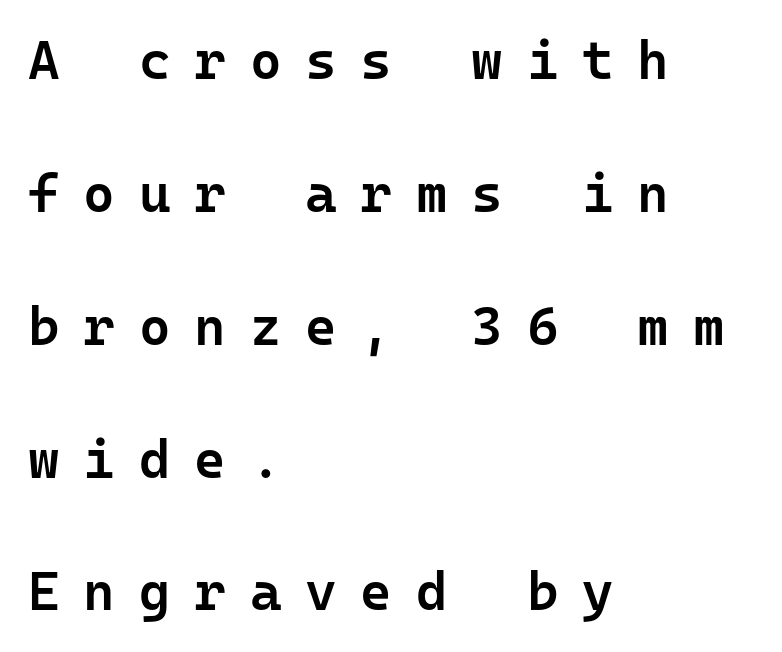
The image shows 54 px semibold sans-serif type, upright, monospaced; set left-aligned, loose line spacing (2.46x), unusually wide letter spacing (+0.44 em), not underlined; low stroke contrast and a medium x-height.
